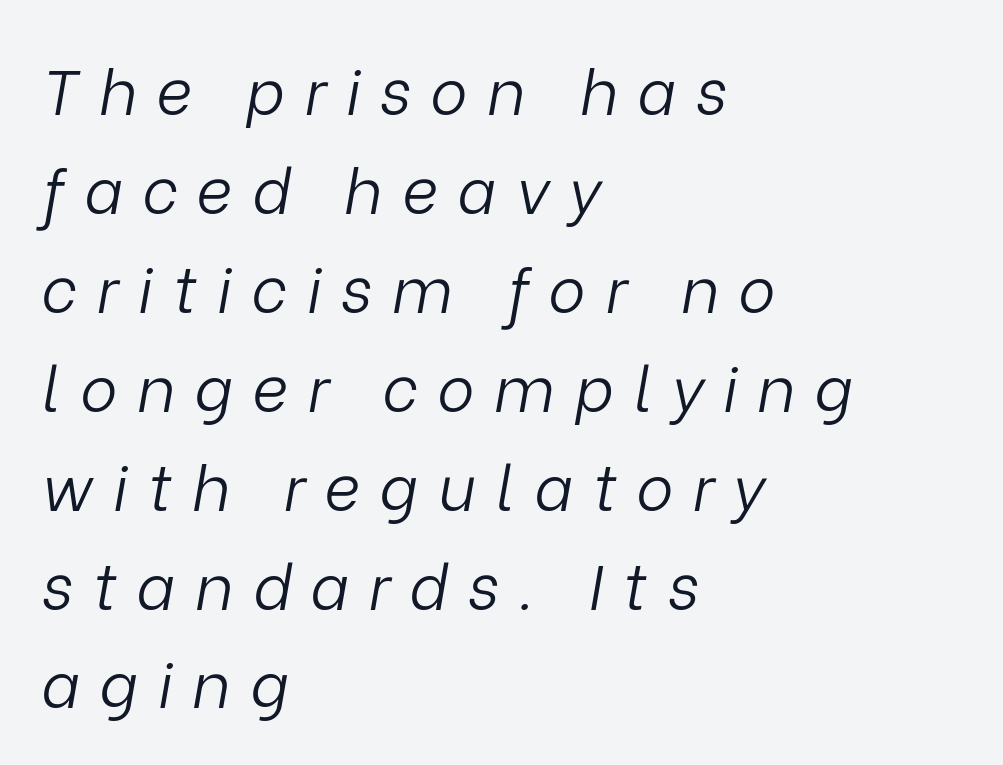
The image shows 63 px light type, italic (leaning right); set left-aligned, normal line spacing (1.57x), unusually wide letter spacing (+0.31 em), not underlined; low stroke contrast and a medium x-height.
